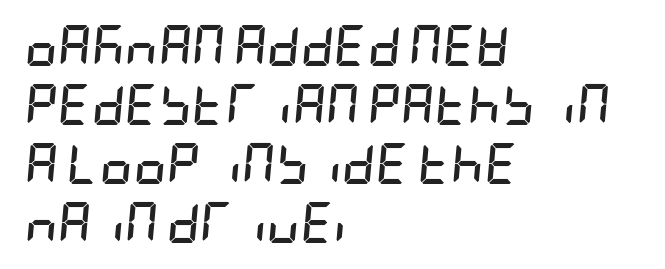
The image shows 41 px semibold, condensed type, italic (leaning right); set left-aligned, normal line spacing (1.44x), normal letter spacing, not underlined; low stroke contrast and a large x-height.
